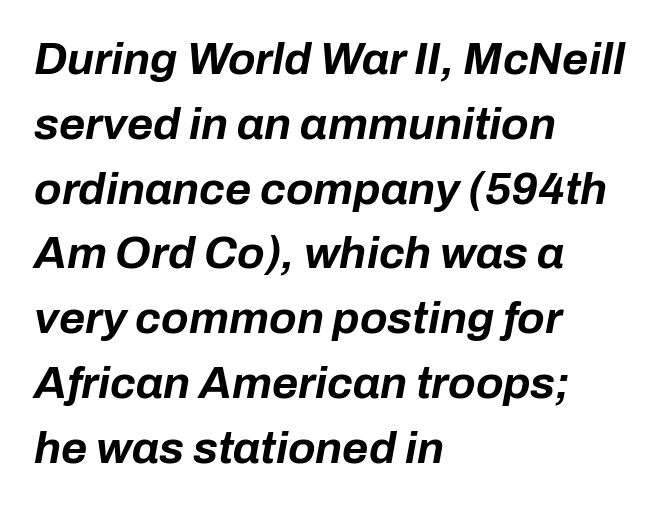
The image shows 45 px bold type, italic (leaning right); set left-aligned, normal line spacing (1.44x), normal letter spacing, not underlined; low stroke contrast and a medium x-height.
